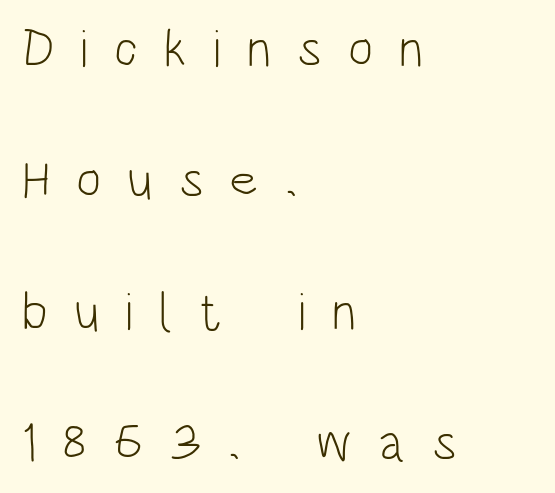
{"serif": "no", "italic": "no", "bold": "no", "weight": "light", "width": "condensed", "stroke_contrast": "low", "x_height": "large", "monospaced": "no", "underline": "no", "align": "left", "line_spacing": "loose", "line_spacing_ratio": 2.48, "letter_spacing": "wide", "letter_spacing_em": 0.49, "glyph_px": 53}
